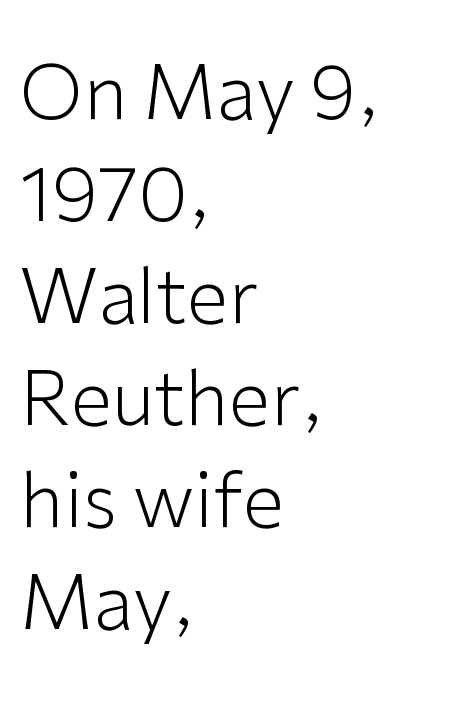
Between one letter and the next there's only the usual sliver of space. The passage shown is not underscored anywhere. Note the varied advance widths — an 'i' is clearly narrower than an 'm'. Does the lettering tilt? It doesn't — this is upright.
